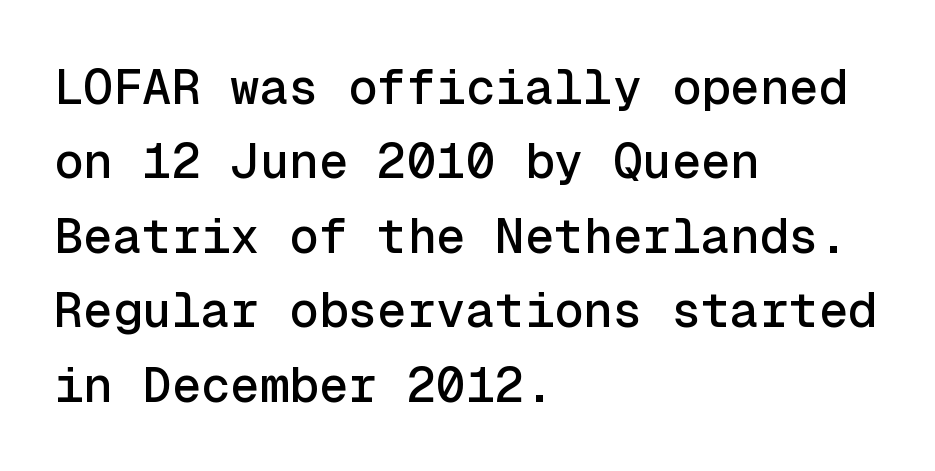
Q: Is the text italic (slanted)? A: No, it is upright.
Q: Is the typeface a serif or a sans-serif typeface? A: Sans-serif.
Q: Is the text underlined? A: No.
Q: How is the paragraph aligned? A: Left-aligned.
Q: Is the spacing between letters normal or unusually wide? A: Normal.
Q: Is the spacing between lines tight, normal or loose? A: Normal.
Q: Width (condensed, normal, or wide)? A: Normal.
Q: x-height? A: Medium.
Q: Monospaced? A: Yes.
